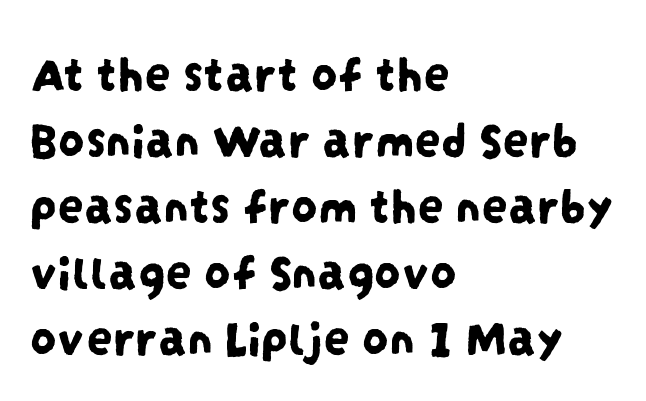
The image shows 52 px condensed sans-serif type; set left-aligned, normal line spacing (1.27x), normal letter spacing, not underlined; low stroke contrast and a large x-height.
